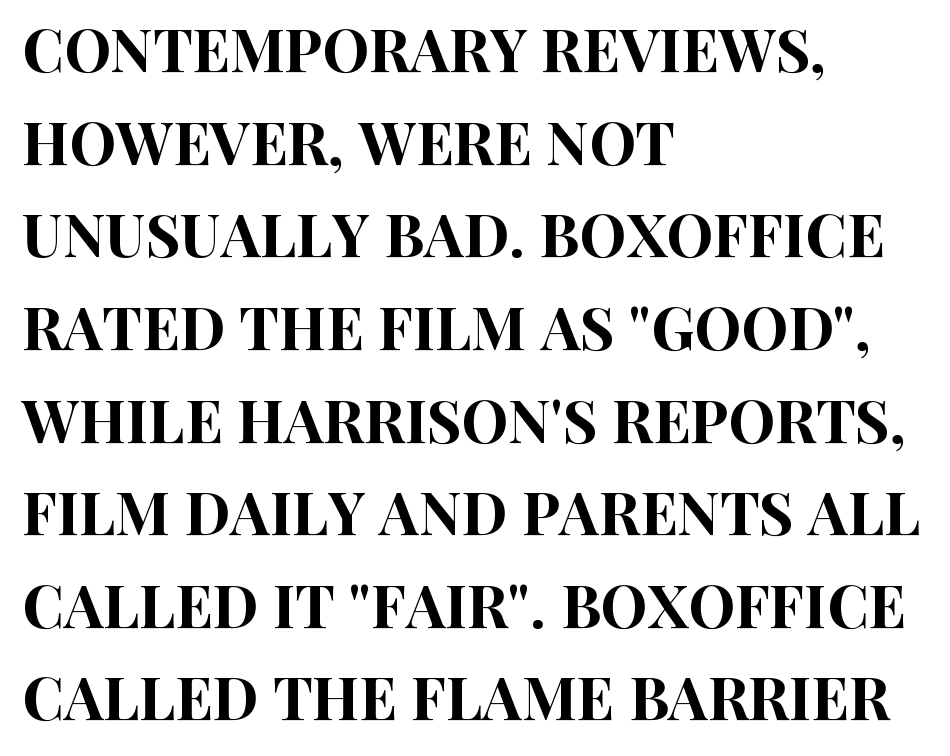
The image shows 59 px condensed sans-serif type, upright; set left-aligned, normal line spacing (1.57x), normal letter spacing, not underlined; high stroke contrast and a large x-height.
